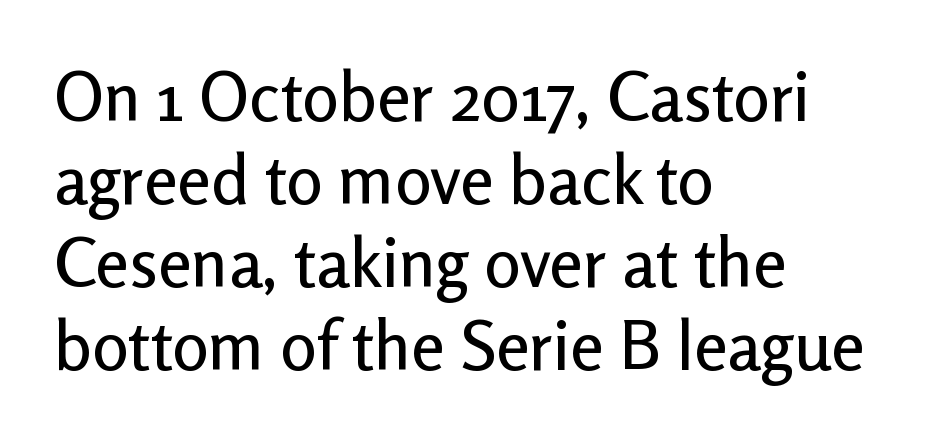
The image shows 68 px sans-serif type, upright; set left-aligned, line spacing 1.22x, normal letter spacing, not underlined; low stroke contrast and a medium x-height.
